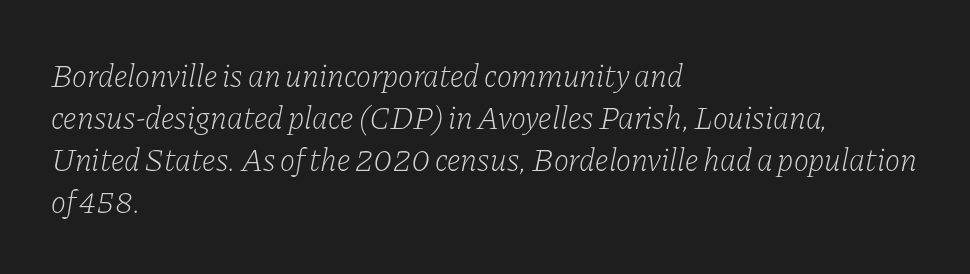
Q: Is the text bold? A: No.
Q: Is the text italic (slanted)? A: Yes, it leans right by about 11 degrees.
Q: Is the typeface a serif or a sans-serif typeface? A: Serif.
Q: Is the text underlined? A: No.
Q: How is the paragraph aligned? A: Left-aligned.
Q: Is the spacing between letters normal or unusually wide? A: Normal.
Q: Is the spacing between lines tight, normal or loose? A: Normal.
Q: Width (condensed, normal, or wide)? A: Normal.
Q: Stroke contrast? A: Low.
Q: x-height? A: Medium.
Q: Monospaced? A: No.
